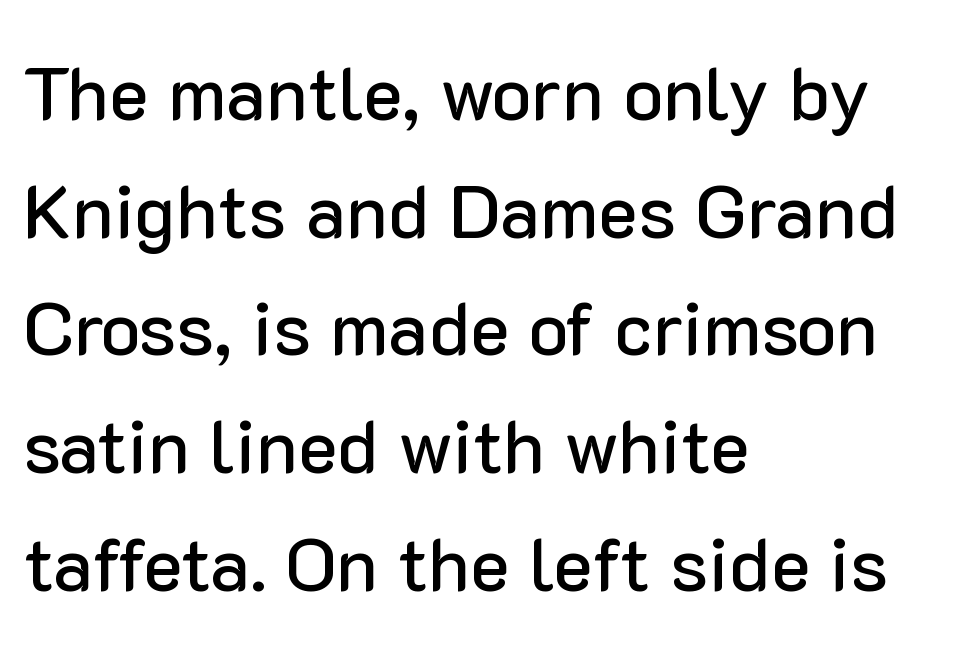
{"serif": "no", "italic": "no", "width": "normal", "stroke_contrast": "low", "x_height": "medium", "monospaced": "no", "underline": "no", "align": "left", "line_spacing": "normal", "line_spacing_ratio": 1.57, "letter_spacing": "normal", "letter_spacing_em": 0.0, "glyph_px": 75}
